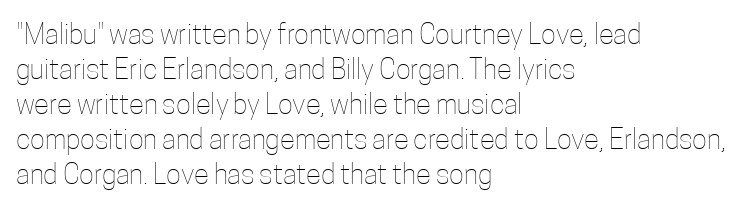
Q: Is the text bold? A: No.
Q: Is the text italic (slanted)? A: No, it is upright.
Q: Is the text underlined? A: No.
Q: How is the paragraph aligned? A: Left-aligned.
Q: Is the spacing between letters normal or unusually wide? A: Normal.
Q: Is the spacing between lines tight, normal or loose? A: Normal.
Q: Width (condensed, normal, or wide)? A: Condensed.
Q: Stroke contrast? A: Low.
Q: x-height? A: Medium.
Q: Monospaced? A: No.
